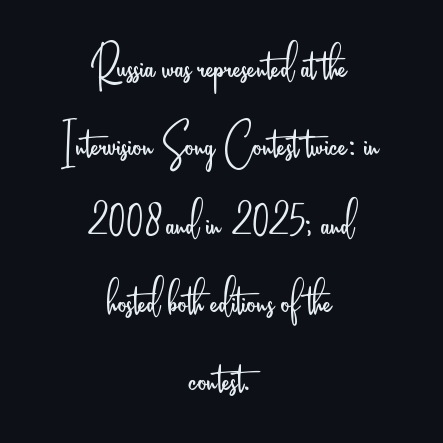
Note the varied advance widths — an 'i' is clearly narrower than an 'm'. Honestly, the letter spacing is just normal — you wouldn't notice it. The vertical gap from one line to the next is medium. A typesetter would label this face a sans. Each line is balanced around a shared central axis.
